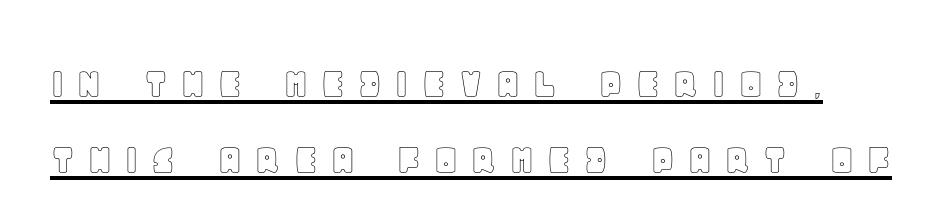
Q: Is the text italic (slanted)? A: No, it is upright.
Q: Is the text underlined? A: Yes.
Q: Is the spacing between letters normal or unusually wide? A: Unusually wide.
Q: Is the spacing between lines tight, normal or loose? A: Normal.
Q: Width (condensed, normal, or wide)? A: Normal.
Q: x-height? A: Large.
Q: Monospaced? A: No.
